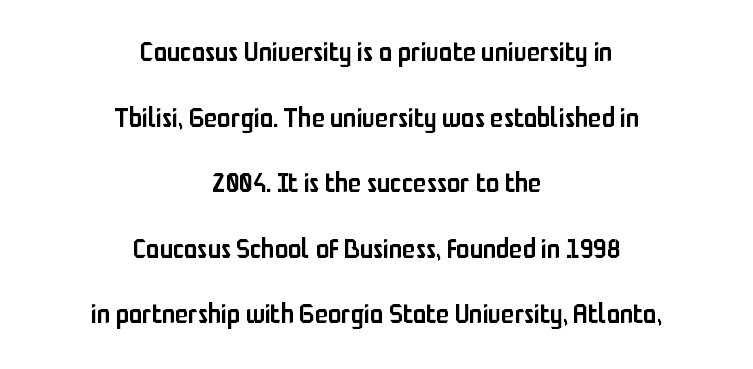
{"italic": "no", "bold": "semi", "underline": "no", "align": "center", "line_spacing": "loose", "line_spacing_ratio": 2.43, "letter_spacing": "normal", "letter_spacing_em": 0.0, "glyph_px": 27}
